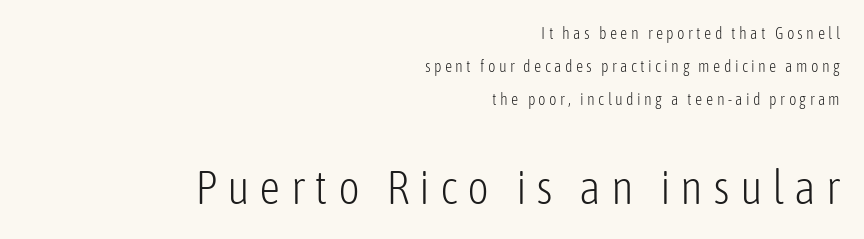
Q: Is the text bold? A: No.
Q: Is the text italic (slanted)? A: No, it is upright.
Q: Is the typeface a serif or a sans-serif typeface? A: Sans-serif.
Q: Is the text underlined? A: No.
Q: How is the paragraph aligned? A: Right-aligned.
Q: Is the spacing between letters normal or unusually wide? A: Unusually wide.
Q: Is the spacing between lines tight, normal or loose? A: Loose.
Q: Which block of text is set in a larger size, the first (top) or the second (bottom)? A: The second (bottom) one.
Q: Width (condensed, normal, or wide)? A: Condensed.
Q: Stroke contrast? A: Low.
Q: x-height? A: Medium.
Q: Monospaced? A: No.
